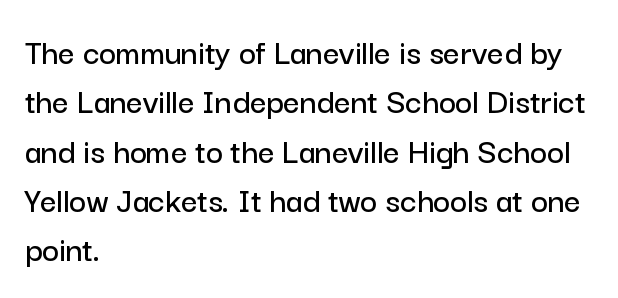
{"serif": "no", "italic": "no", "width": "normal", "stroke_contrast": "low", "x_height": "medium", "monospaced": "no", "underline": "no", "align": "left", "line_spacing": "normal", "line_spacing_ratio": 1.37, "letter_spacing": "normal", "letter_spacing_em": 0.0, "glyph_px": 36}
